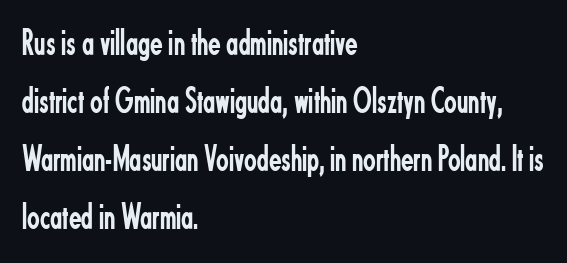
Q: Is the text bold? A: No.
Q: Is the text italic (slanted)? A: No, it is upright.
Q: Is the typeface a serif or a sans-serif typeface? A: Sans-serif.
Q: Is the text underlined? A: No.
Q: How is the paragraph aligned? A: Left-aligned.
Q: Is the spacing between letters normal or unusually wide? A: Normal.
Q: Is the spacing between lines tight, normal or loose? A: Normal.
Q: Width (condensed, normal, or wide)? A: Condensed.
Q: Stroke contrast? A: Low.
Q: x-height? A: Small.
Q: Monospaced? A: No.
